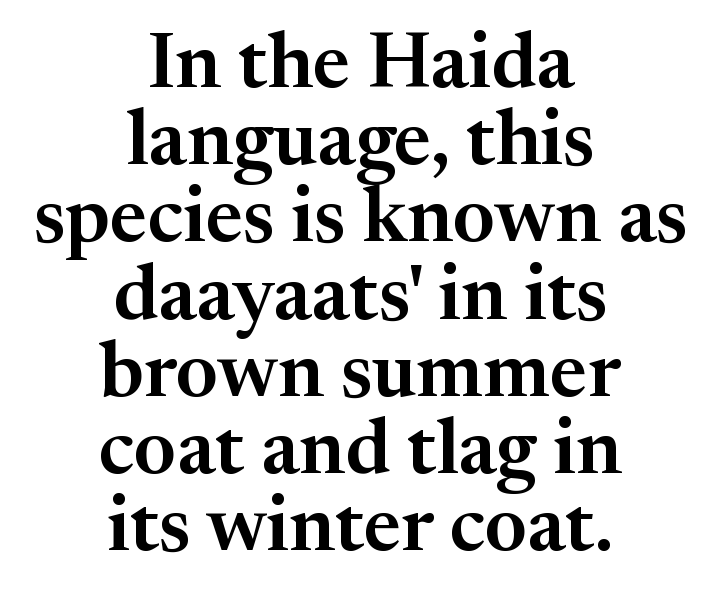
Q: Is the text italic (slanted)? A: No, it is upright.
Q: Is the typeface a serif or a sans-serif typeface? A: Serif.
Q: Is the text underlined? A: No.
Q: How is the paragraph aligned? A: Centered.
Q: Is the spacing between letters normal or unusually wide? A: Normal.
Q: Is the spacing between lines tight, normal or loose? A: Tight.
Q: Width (condensed, normal, or wide)? A: Normal.
Q: Stroke contrast? A: Medium.
Q: x-height? A: Medium.
Q: Monospaced? A: No.
